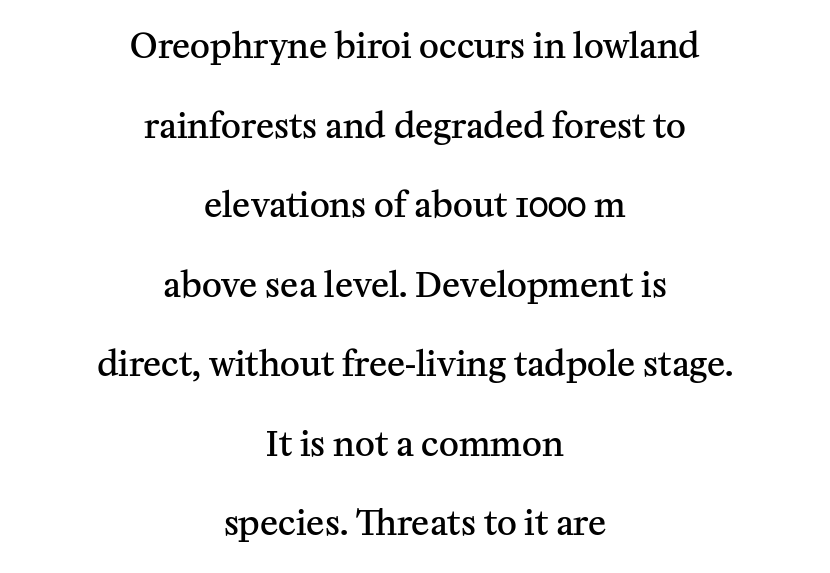
These lines keep a tight, regular rhythm from letter to letter. Letters rest on an invisible, unmarked baseline. Spacing verdict: proportional, widths tailored to each character. Which margin do the lines hug? Neither — every line sits in the middle. Notice the strokes are somewhat thickened but not fully heavy: this is a semibold.
